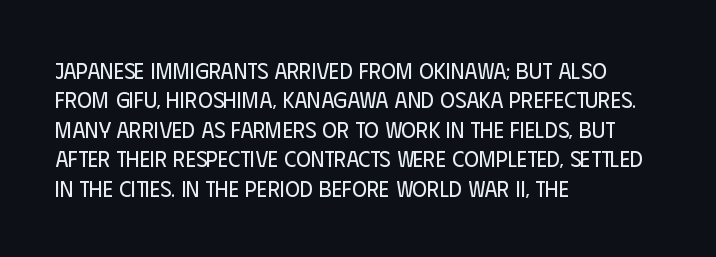
The image shows 23 px text type, upright; set left-aligned, normal line spacing (1.28x), normal letter spacing, not underlined.
